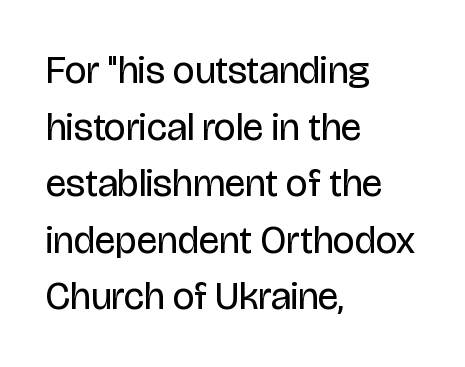
Vertical spacing — default. This reads as an unemphasized weight, regular at the heaviest. This is the regular roman posture of the typeface. The rendering keeps characters at their native spacing.
